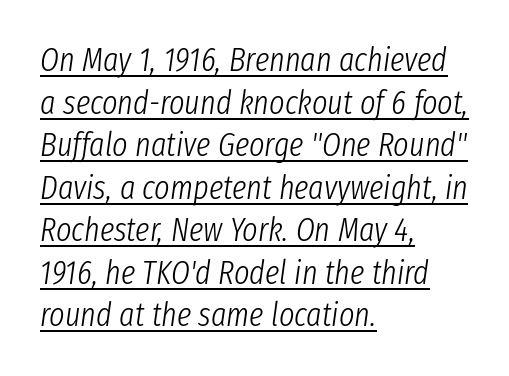
{"italic": "yes", "lean": "right", "slant_degrees": 8, "bold": "no", "weight": "light", "width": "condensed", "stroke_contrast": "low", "x_height": "medium", "monospaced": "no", "underline": "yes", "align": "left", "line_spacing": "normal", "line_spacing_ratio": 1.29, "letter_spacing": "normal", "letter_spacing_em": 0.0, "glyph_px": 33}
